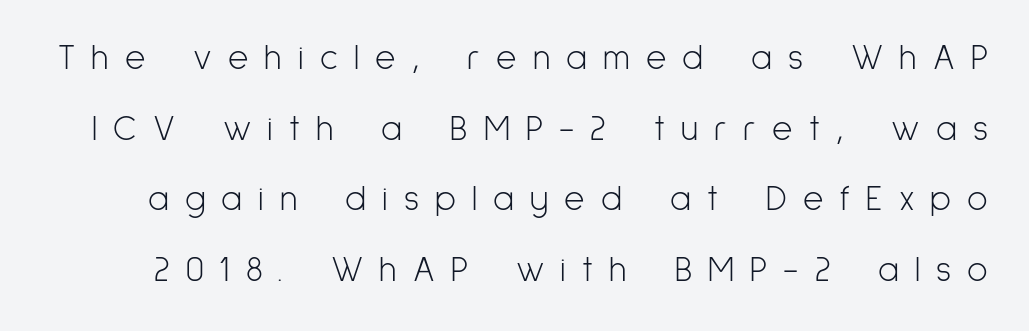
The image shows 35 px light, condensed sans-serif type, upright; set loose line spacing (2.02x), unusually wide letter spacing (+0.46 em), not underlined; low stroke contrast and a medium x-height.
